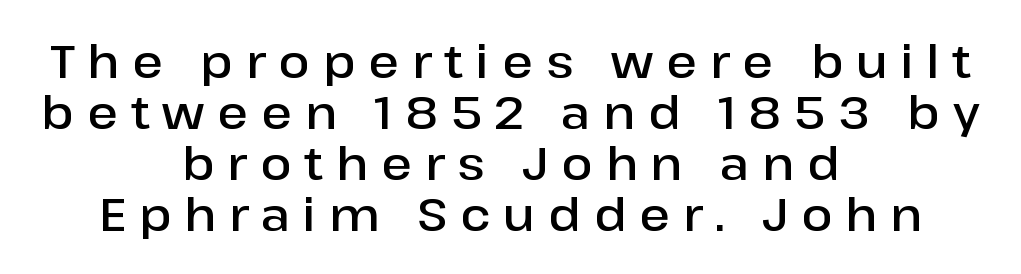
In terms of letterform style, serifs are entirely absent. The setting favours the middle, as headings and verse often do. Quick note: not italic, upright. The face used here is proportionally spaced, like ordinary book or web type. Baseline-to-baseline distance is barely more than the letter height.
